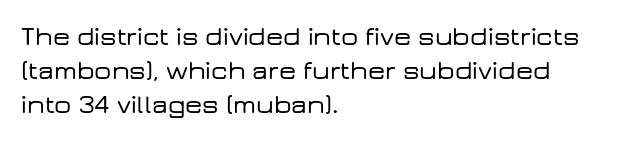
This sample uses plain, unmodified letter spacing. The setting favours the left margin, as ordinary paragraphs usually do. Does the lettering tilt? It doesn't — this is upright. Is there much room between lines? A standard amount, neither cramped nor airy.
